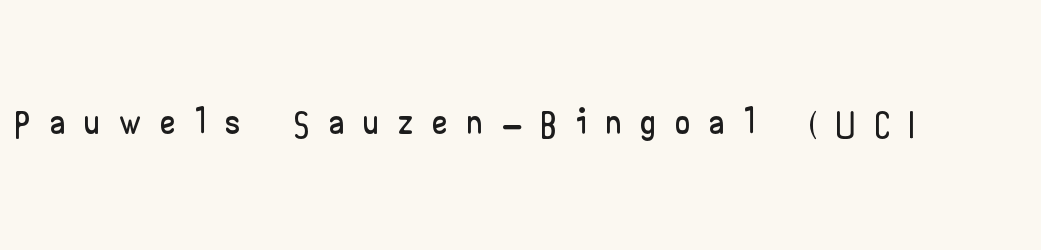
{"serif": "no", "italic": "no", "width": "wide", "stroke_contrast": "low", "x_height": "small", "monospaced": "no", "underline": "no", "letter_spacing": "wide", "letter_spacing_em": 0.4, "glyph_px": 54}
